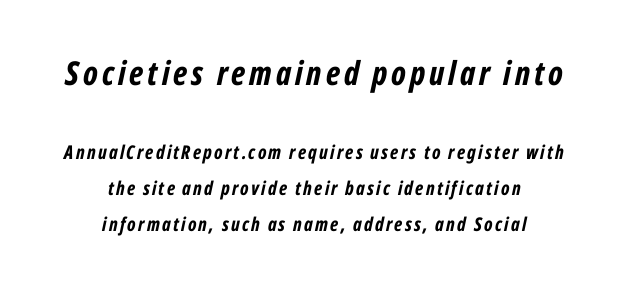
{"italic": "yes", "lean": "right", "slant_degrees": 12, "bold": "yes", "weight": "bold", "width": "condensed", "stroke_contrast": "low", "x_height": "medium", "monospaced": "no", "underline": "no", "align": "center", "line_spacing": "loose", "line_spacing_ratio": 1.9, "larger_block": "first", "size_ratio": 1.74, "glyph_px": 33}
